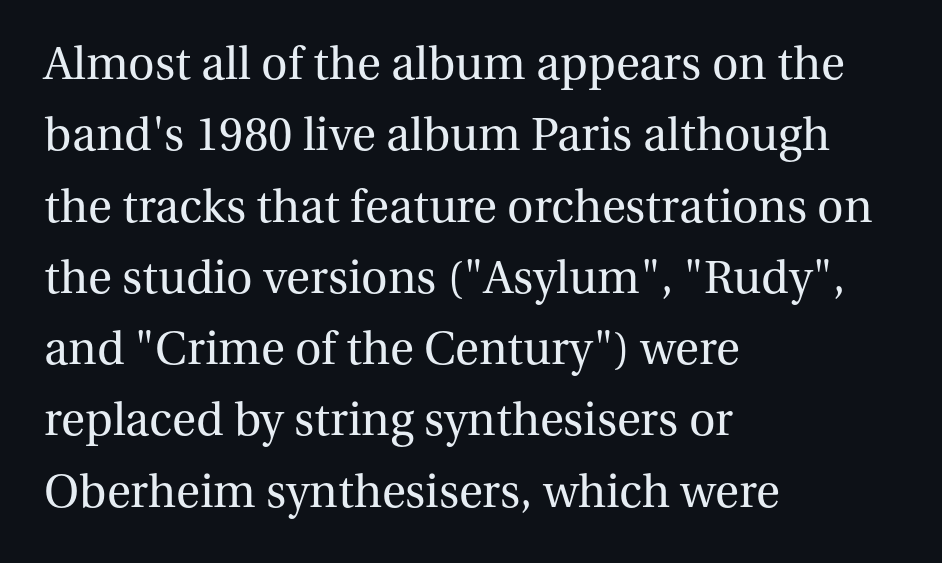
The image shows 46 px regular-weight serif type, upright; set left-aligned, normal line spacing (1.55x), normal letter spacing, not underlined; medium stroke contrast and a medium x-height.
